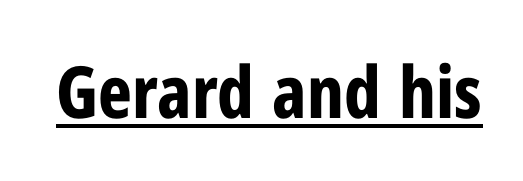
The image shows 72 px bold, condensed sans-serif type, upright; set normal letter spacing, underlined; low stroke contrast and a medium x-height.
